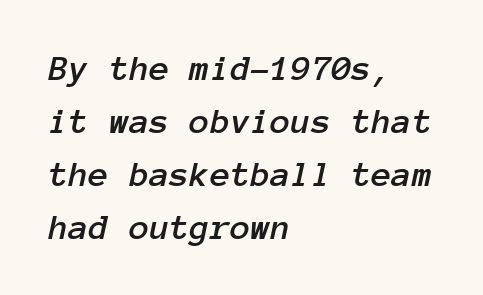
Regular leading. Every row of glyphs begins at an identical x-position on the left. Tracking here is standard; glyphs follow each other at the usual distance. Plain, unruled lines of type. A typesetter would mark this as italic.
